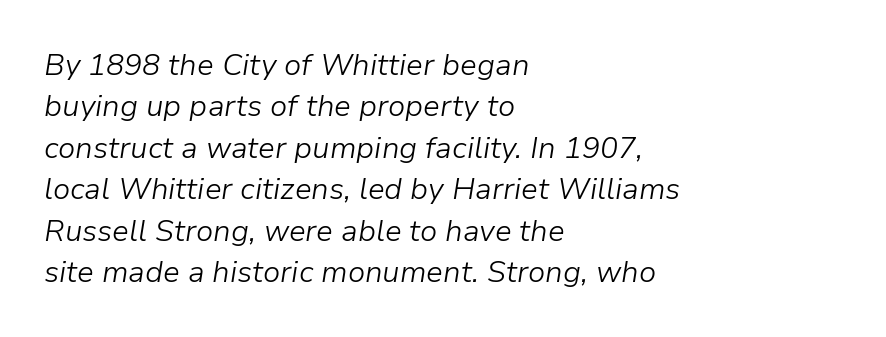
The image shows 30 px light type, italic (leaning right); set left-aligned, normal line spacing (1.38x), normal letter spacing, not underlined; low stroke contrast and a medium x-height.
